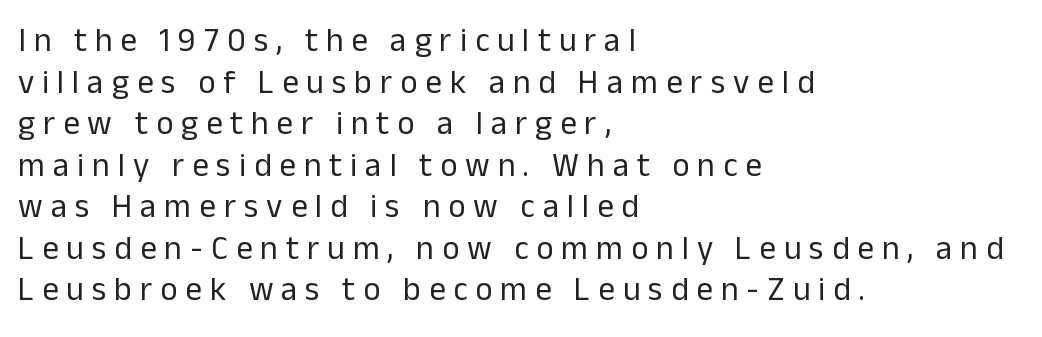
Q: Is the text bold? A: No.
Q: Is the text italic (slanted)? A: No, it is upright.
Q: Is the typeface a serif or a sans-serif typeface? A: Sans-serif.
Q: Is the text underlined? A: No.
Q: How is the paragraph aligned? A: Left-aligned.
Q: Is the spacing between letters normal or unusually wide? A: Unusually wide.
Q: Is the spacing between lines tight, normal or loose? A: Normal.
Q: Width (condensed, normal, or wide)? A: Normal.
Q: Stroke contrast? A: Low.
Q: x-height? A: Medium.
Q: Monospaced? A: No.
